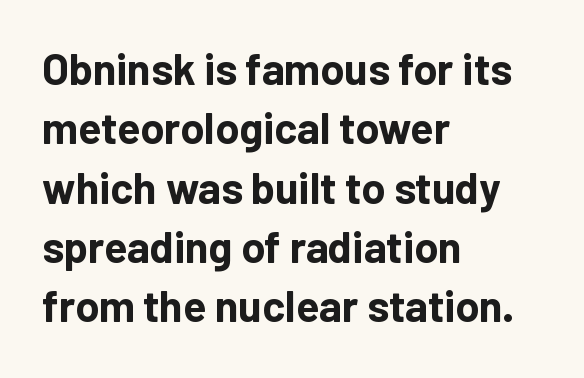
Q: Is the text bold? A: Yes.
Q: Is the text italic (slanted)? A: No, it is upright.
Q: Is the typeface a serif or a sans-serif typeface? A: Sans-serif.
Q: Is the text underlined? A: No.
Q: How is the paragraph aligned? A: Left-aligned.
Q: Is the spacing between letters normal or unusually wide? A: Normal.
Q: Is the spacing between lines tight, normal or loose? A: Normal.
Q: Width (condensed, normal, or wide)? A: Normal.
Q: Stroke contrast? A: Low.
Q: x-height? A: Medium.
Q: Monospaced? A: No.
